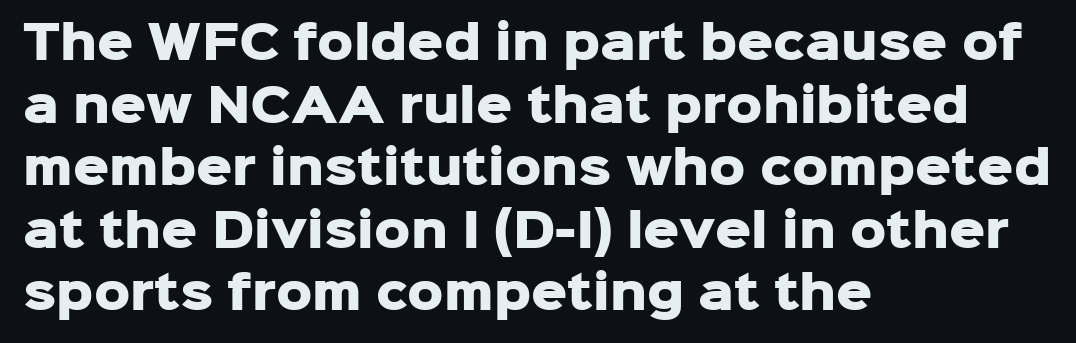
Q: Is the text bold? A: Yes.
Q: Is the text italic (slanted)? A: No, it is upright.
Q: Is the typeface a serif or a sans-serif typeface? A: Sans-serif.
Q: Is the text underlined? A: No.
Q: How is the paragraph aligned? A: Left-aligned.
Q: Is the spacing between letters normal or unusually wide? A: Normal.
Q: Is the spacing between lines tight, normal or loose? A: Normal.
Q: Width (condensed, normal, or wide)? A: Normal.
Q: Stroke contrast? A: Low.
Q: x-height? A: Medium.
Q: Monospaced? A: No.
